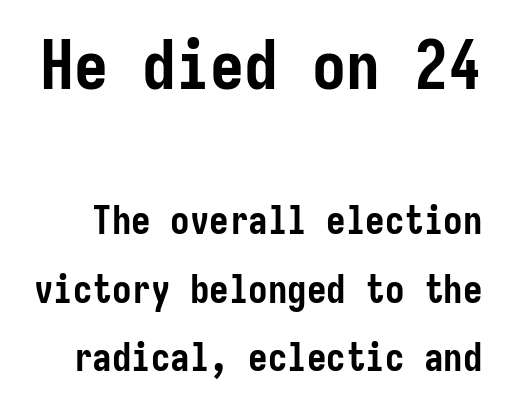
Q: Is the text bold? A: Yes.
Q: Is the text italic (slanted)? A: No, it is upright.
Q: Is the typeface a serif or a sans-serif typeface? A: Sans-serif.
Q: Is the text underlined? A: No.
Q: Is the spacing between letters normal or unusually wide? A: Normal.
Q: Which block of text is set in a larger size, the first (top) or the second (bottom)? A: The first (top) one.
Q: Width (condensed, normal, or wide)? A: Condensed.
Q: Stroke contrast? A: Low.
Q: x-height? A: Medium.
